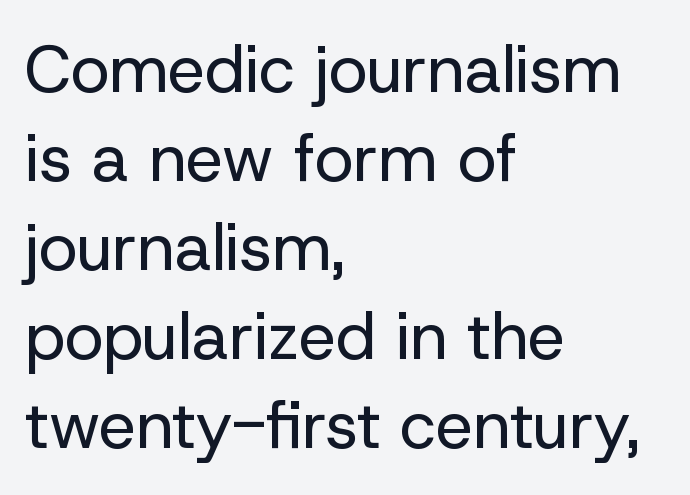
Q: Is the text bold? A: No.
Q: Is the text italic (slanted)? A: No, it is upright.
Q: Is the typeface a serif or a sans-serif typeface? A: Sans-serif.
Q: Is the text underlined? A: No.
Q: How is the paragraph aligned? A: Left-aligned.
Q: Is the spacing between letters normal or unusually wide? A: Normal.
Q: Is the spacing between lines tight, normal or loose? A: Normal.
Q: Width (condensed, normal, or wide)? A: Normal.
Q: Stroke contrast? A: Low.
Q: x-height? A: Medium.
Q: Monospaced? A: No.
